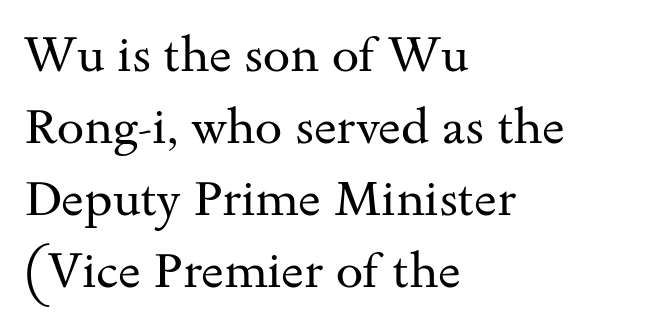
{"serif": "yes", "italic": "no", "bold": "no", "weight": "regular", "width": "wide", "stroke_contrast": "medium", "x_height": "small", "monospaced": "no", "underline": "no", "align": "left", "line_spacing": "normal", "line_spacing_ratio": 1.47, "letter_spacing": "normal", "letter_spacing_em": 0.0, "glyph_px": 49}
